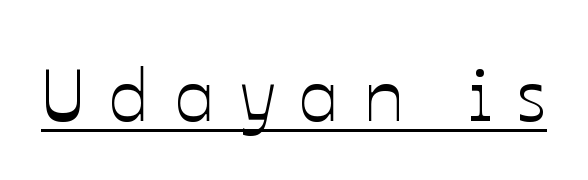
Q: Is the text italic (slanted)? A: No, it is upright.
Q: Is the text underlined? A: Yes.
Q: Is the spacing between letters normal or unusually wide? A: Unusually wide.
Q: Width (condensed, normal, or wide)? A: Normal.
Q: Stroke contrast? A: Low.
Q: x-height? A: Medium.
Q: Monospaced? A: No.
